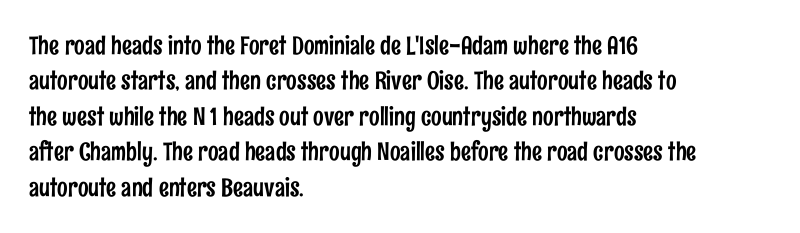
The image shows 25 px text type, upright; set left-aligned, normal line spacing (1.42x), normal letter spacing, not underlined.
